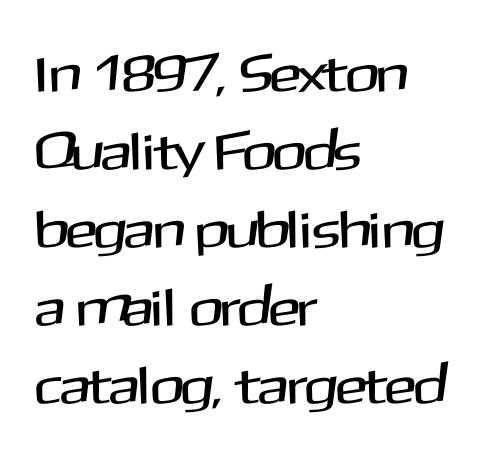
Does the type have serifs? No, each stem ends abruptly. This block has exactly the height ordinary leading produces. This rendering features lettering with no underline. In terms of posture, this sample is upright. The lines are quadded left.
